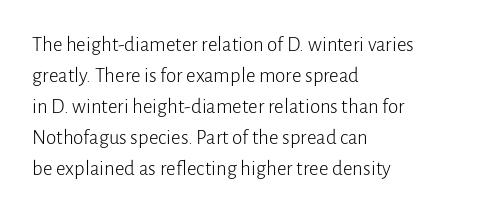
Q: Is the text bold? A: No.
Q: Is the text italic (slanted)? A: No, it is upright.
Q: Is the text underlined? A: No.
Q: How is the paragraph aligned? A: Left-aligned.
Q: Is the spacing between letters normal or unusually wide? A: Normal.
Q: Is the spacing between lines tight, normal or loose? A: Normal.
